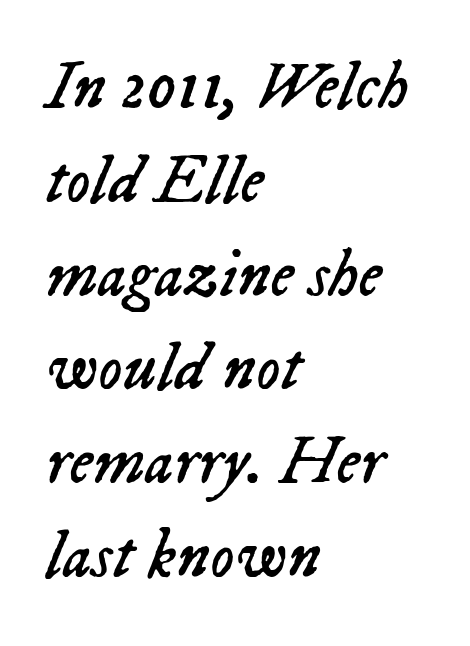
Bold? No — there's no thickening of the strokes. Descenders hang freely into open space. These lines were composed using italics. Words appear dense and cohesive because spacing is normal. Is this a fixed-width face? No — the glyphs have proportional, varying widths. The compositor pushed each line to the left boundary.
